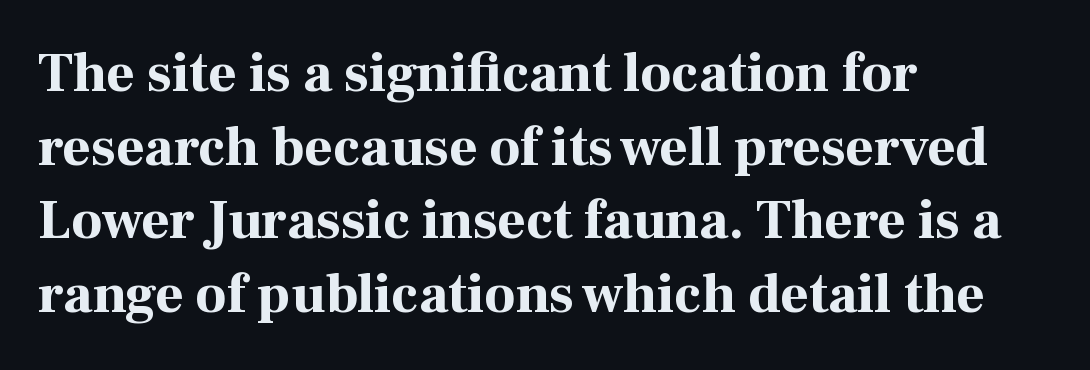
This sample uses a serif face. Italic? Not at all — the glyphs are vertical. The passage shown has conventional tracking throughout. Leftover space on each line is placed entirely after the last word.
